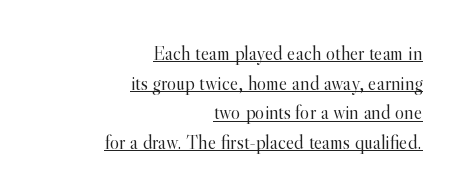
{"italic": "no", "bold": "no", "underline": "yes", "align": "right", "line_spacing": "normal", "line_spacing_ratio": 1.48, "letter_spacing": "normal", "letter_spacing_em": 0.0, "glyph_px": 20}
